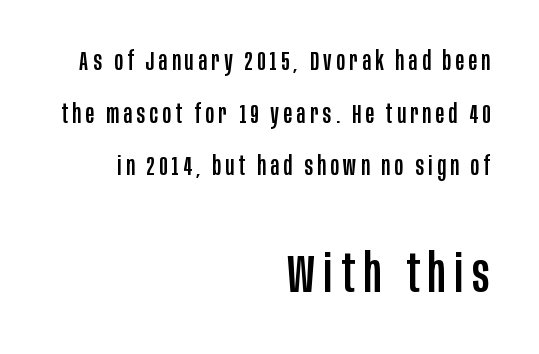
{"serif": "no", "italic": "no", "width": "condensed", "stroke_contrast": "low", "x_height": "large", "monospaced": "no", "underline": "no", "align": "right", "line_spacing": "loose", "line_spacing_ratio": 2.02, "larger_block": "second", "size_ratio": 2.04, "glyph_px": 53}
